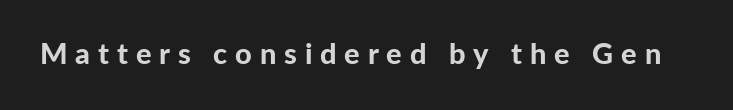
Q: Is the text bold? A: Yes.
Q: Is the text italic (slanted)? A: No, it is upright.
Q: Is the typeface a serif or a sans-serif typeface? A: Sans-serif.
Q: Is the text underlined? A: No.
Q: Is the spacing between letters normal or unusually wide? A: Unusually wide.
Q: Width (condensed, normal, or wide)? A: Normal.
Q: Stroke contrast? A: Low.
Q: x-height? A: Medium.
Q: Monospaced? A: No.
